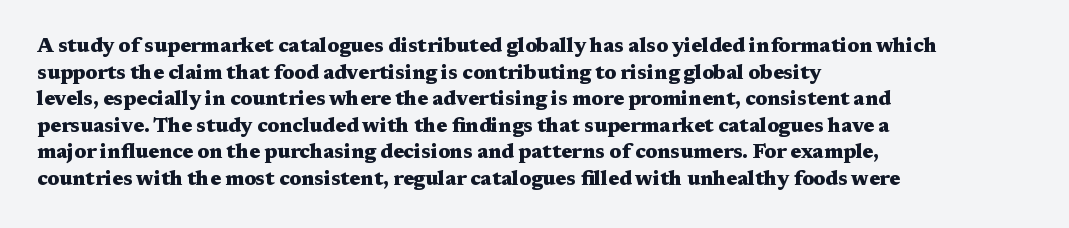
Q: Is the text bold? A: Yes.
Q: Is the text italic (slanted)? A: No, it is upright.
Q: Is the text underlined? A: No.
Q: How is the paragraph aligned? A: Left-aligned.
Q: Is the spacing between letters normal or unusually wide? A: Normal.
Q: Is the spacing between lines tight, normal or loose? A: Normal.
